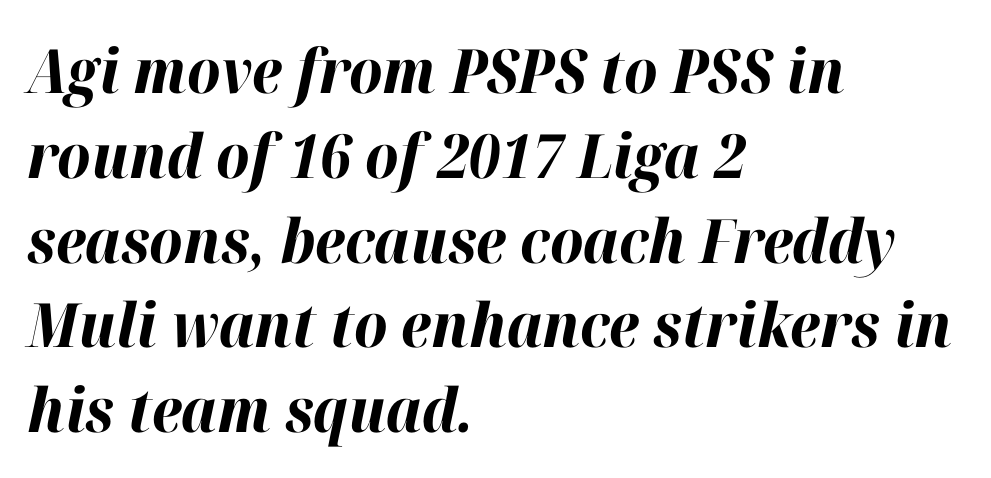
{"italic": "yes", "lean": "right", "slant_degrees": 12, "bold": "yes", "weight": "bold", "width": "normal", "stroke_contrast": "high", "x_height": "medium", "monospaced": "no", "underline": "no", "align": "left", "line_spacing": "normal", "line_spacing_ratio": 1.39, "letter_spacing": "normal", "letter_spacing_em": 0.0, "glyph_px": 61}
